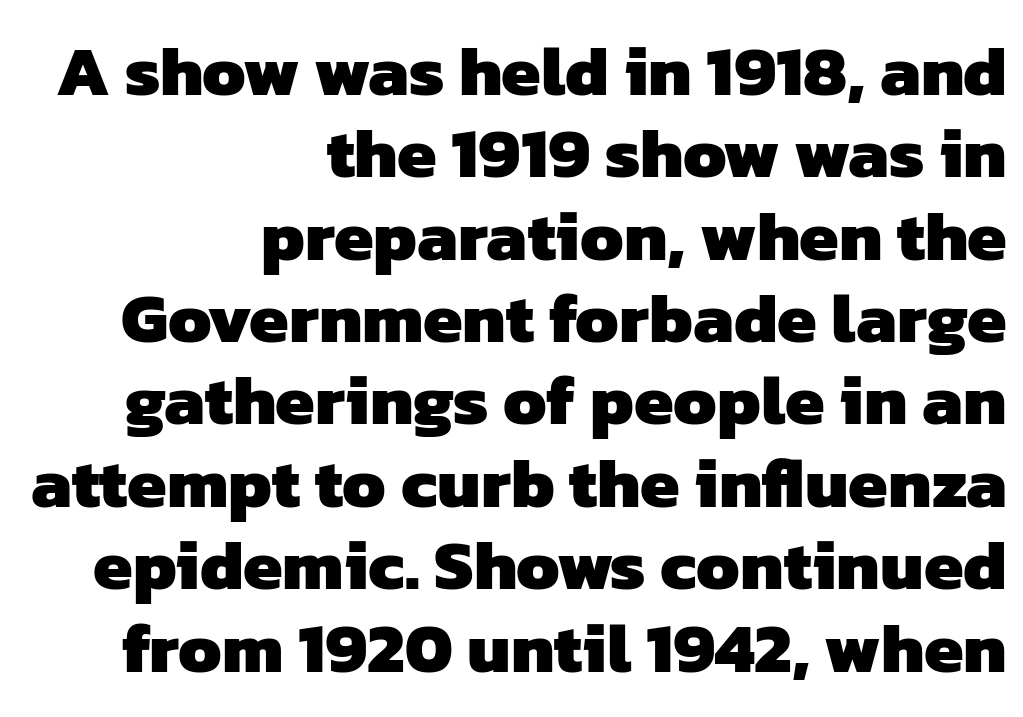
The image shows 71 px heavy sans-serif type; set right-aligned, line spacing 1.16x, normal letter spacing, not underlined; low stroke contrast and a medium x-height.
